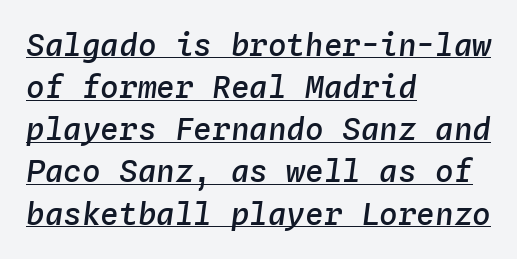
The image shows 31 px semibold type, italic (leaning right), monospaced; set left-aligned, normal line spacing (1.36x), normal letter spacing, underlined; low stroke contrast and a medium x-height.
